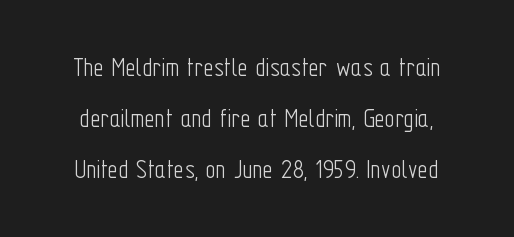
If you drew a line through each stem, it would be perfectly vertical. Spacing verdict: proportional, widths tailored to each character. Any mark beneath the type? The region is blank. This reads as an unemphasized weight, regular at the heaviest. Nope, no serifs anywhere on these letters.
